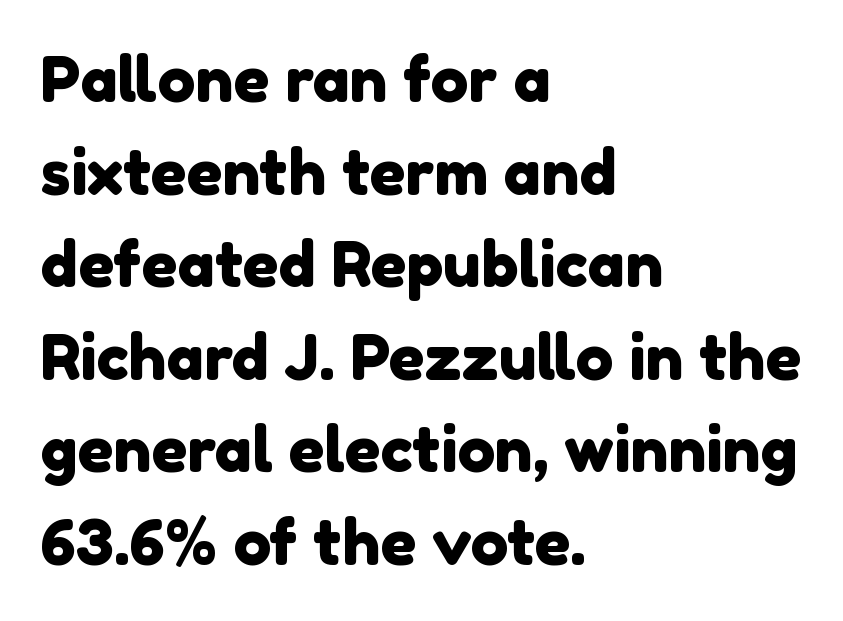
Q: Is the typeface a serif or a sans-serif typeface? A: Sans-serif.
Q: Is the text underlined? A: No.
Q: How is the paragraph aligned? A: Left-aligned.
Q: Is the spacing between letters normal or unusually wide? A: Normal.
Q: Is the spacing between lines tight, normal or loose? A: Normal.
Q: Width (condensed, normal, or wide)? A: Normal.
Q: x-height? A: Medium.
Q: Monospaced? A: No.
